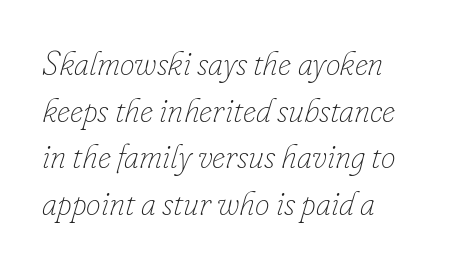
The lines in this sample share a left origin and differ only in where they stop. Successive baselines arrive at the customary interval. The axis of the letterforms is tilted away from vertical. The passage shown is not bold in any degree. Tracking here is standard; glyphs follow each other at the usual distance. Character widths vary here, with narrow letters taking less room than wide ones.
